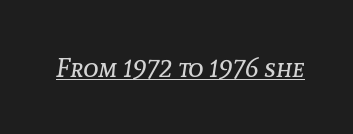
The image shows 26 px text type, italic (leaning right); set normal letter spacing, underlined.
